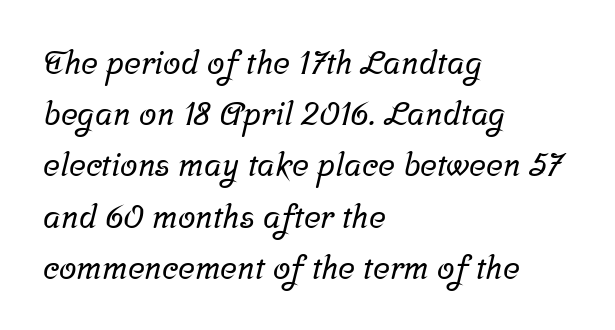
{"width": "normal", "stroke_contrast": "low", "x_height": "medium", "monospaced": "no", "underline": "no", "align": "left", "line_spacing": "normal", "line_spacing_ratio": 1.6, "letter_spacing": "normal", "letter_spacing_em": 0.0, "glyph_px": 32}
